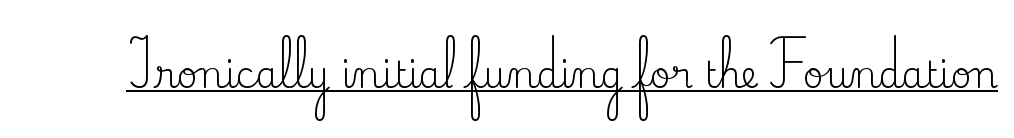
Compared with undecorated copy, this sample adds a rule below the words. Does extra space separate the letters? No, they use regular spacing. Small tapered or slab feet sit at the stroke ends, so this counts as serif. Vertical stems look standard width or narrower in stroke.
